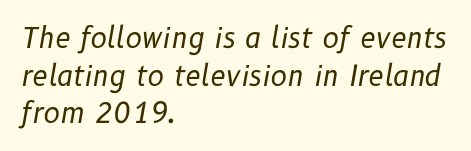
The image shows 28 px regular-weight type, italic (leaning right); set left-aligned, normal line spacing (1.34x), normal letter spacing, not underlined; low stroke contrast and a medium x-height.
